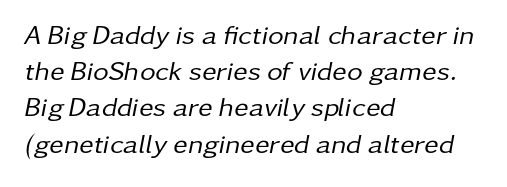
The typesetter chose a ragged-right arrangement here. Check under the words: just untouched page. The letters look calm and open, with moderate or lighter stems. Rendered with sloped, italic letterforms. Letter spacing: default.
